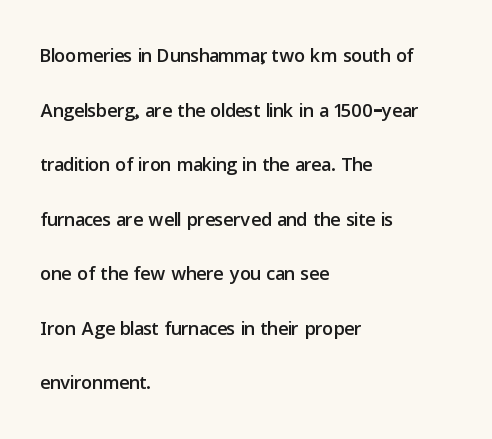
Inter-character spacing is left at the font's built-in metrics. Reading down the block, your eye returns to a fixed left position each line. Every character sits straight up, as roman type does. Does the leading feel generous? Absolutely, it's lavish. The baseline area is clear.
